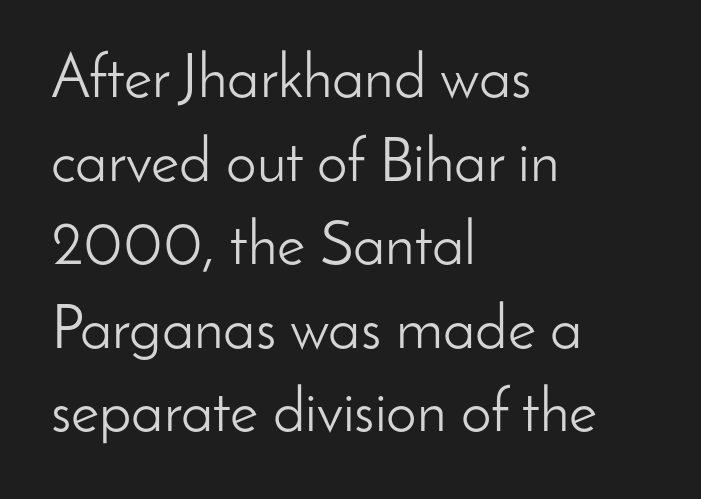
The image shows 61 px light sans-serif type, upright; set left-aligned, normal line spacing (1.37x), normal letter spacing, not underlined; low stroke contrast and a small x-height.
